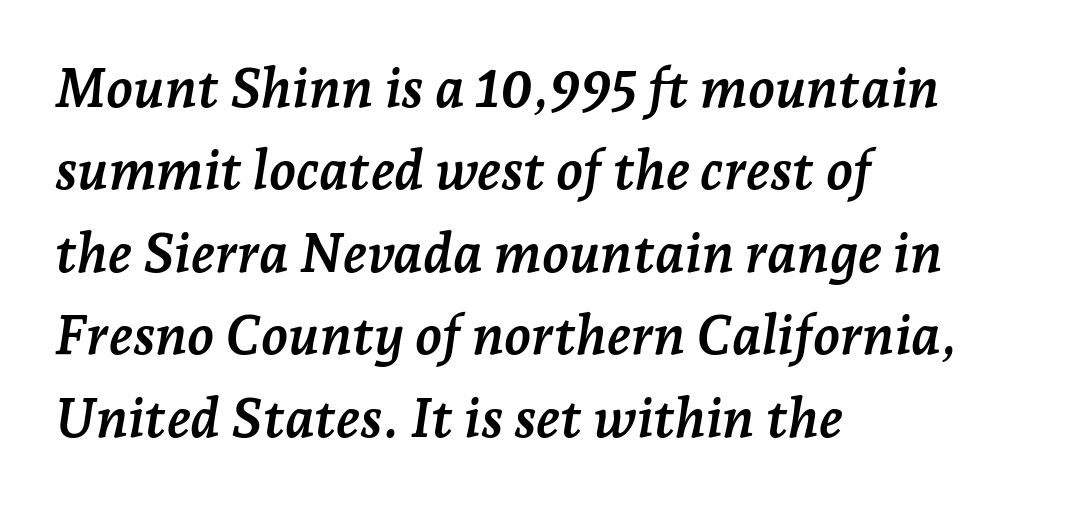
The image shows 55 px semibold serif type, italic (leaning right); set left-aligned, normal line spacing (1.5x), normal letter spacing, not underlined; low stroke contrast and a medium x-height.
